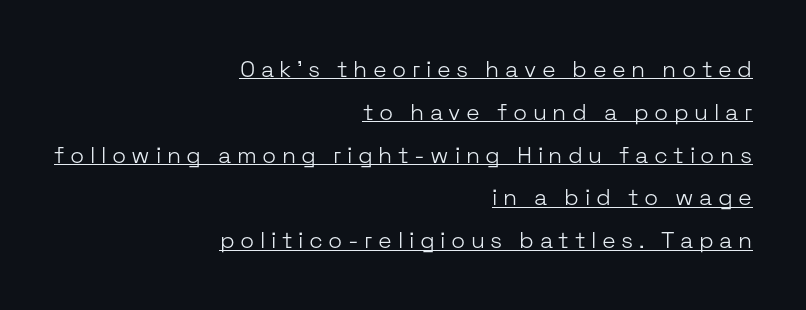
Q: Is the text bold? A: No.
Q: Is the text italic (slanted)? A: No, it is upright.
Q: Is the text underlined? A: Yes.
Q: How is the paragraph aligned? A: Right-aligned.
Q: Is the spacing between letters normal or unusually wide? A: Unusually wide.
